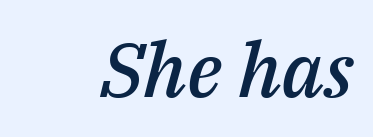
The sample has been set in demibold, a notch under bold. An italicized treatment has been applied to the whole sample. The letters advance in unequal steps, a hallmark of proportional type. Quick note: underline off. Tracking here is standard; glyphs follow each other at the usual distance.
